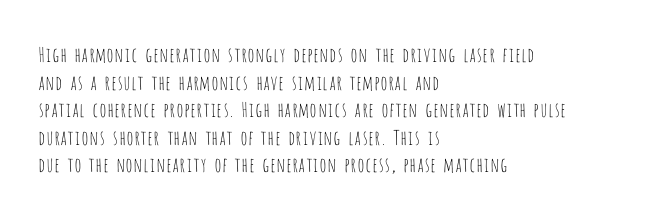
This rendering leaves character spacing at its baseline value. These lines stack with their left ends in a neat column. Reading down the column, the eye jumps a familiar distance to each next line. Stroke mass is kept to a normal reading level or below. Unlike italic type, these characters show no tilt at all. No word sits above an underline.
